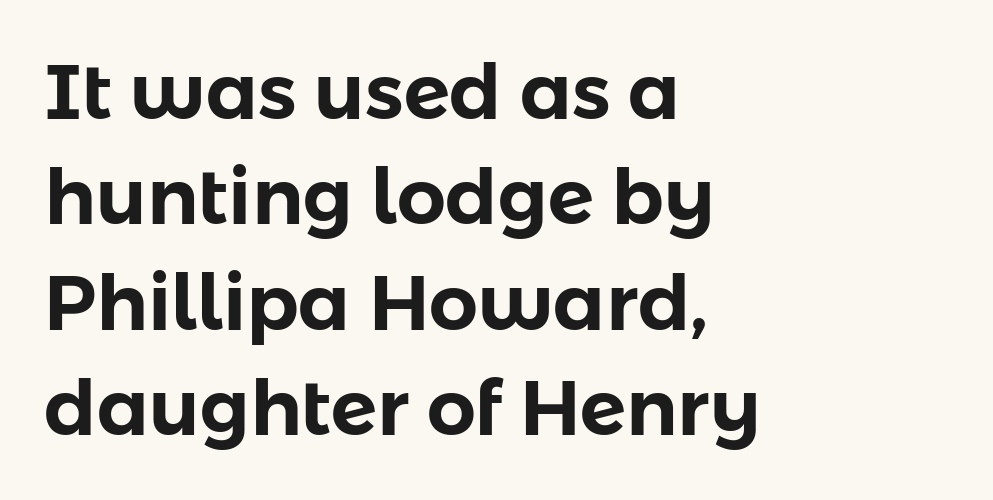
The image shows 77 px sans-serif type, upright; set left-aligned, normal line spacing (1.37x), normal letter spacing, not underlined; low stroke contrast and a medium x-height.
